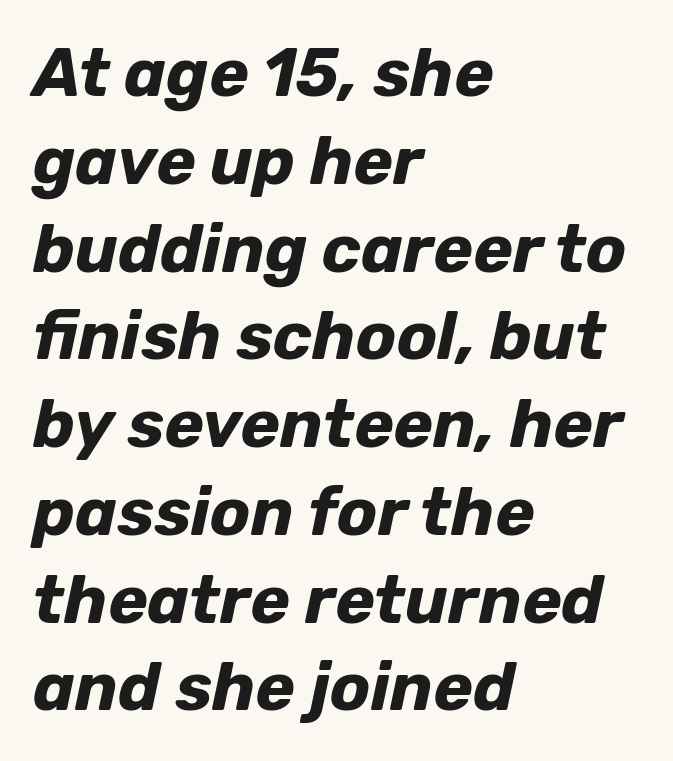
The image shows 67 px bold type, italic (leaning right); set left-aligned, normal line spacing (1.31x), normal letter spacing, not underlined; low stroke contrast and a medium x-height.
